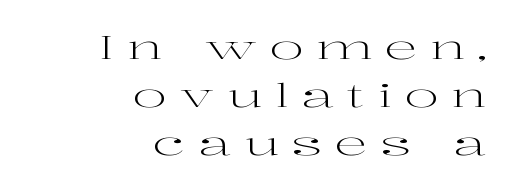
{"serif": "yes", "italic": "no", "bold": "no", "weight": "regular", "width": "wide", "stroke_contrast": "high", "x_height": "medium", "monospaced": "no", "underline": "no", "align": "right", "line_spacing": "normal", "line_spacing_ratio": 1.5, "letter_spacing": "wide", "letter_spacing_em": 0.41, "glyph_px": 32}
